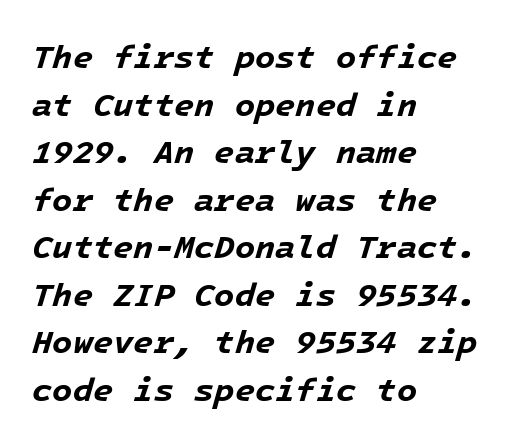
The image shows 33 px bold type, italic (leaning right); set left-aligned, normal line spacing (1.44x), normal letter spacing, not underlined; low stroke contrast and a medium x-height.
